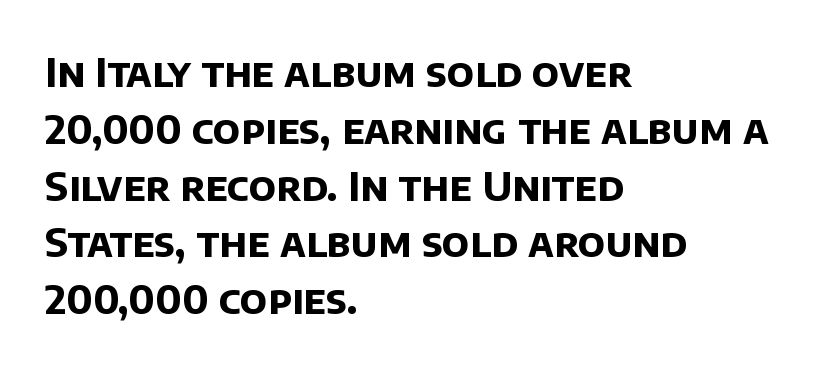
Examine the stroke ends and you'll find no serifs. How are the letters spaced? Ordinarily, with no added tracking. This sample has the flowing, uneven cadence of proportional lettering. You'd pick this weight for a headline — it's a proper bold.
